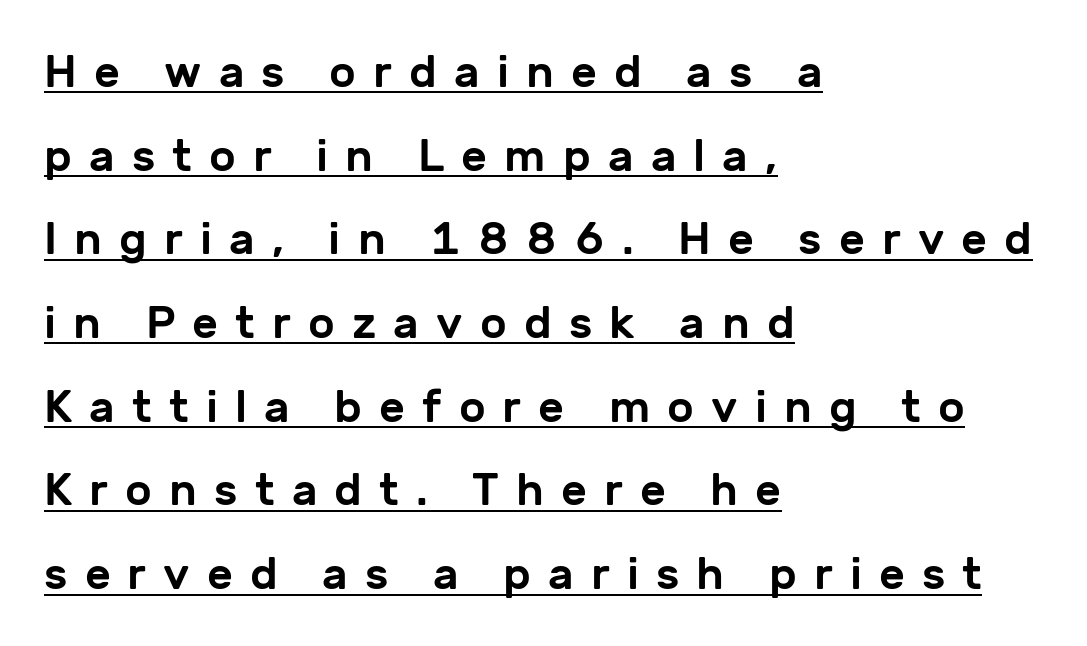
Typeset ragged right — the left edge is the straight one. Typographically, this falls in the sans-serif category. The rendering uses natural spacing where letterforms have individual widths. The rendered words wear a rule along their underside. A typesetter would mark this as roman, not italic.
